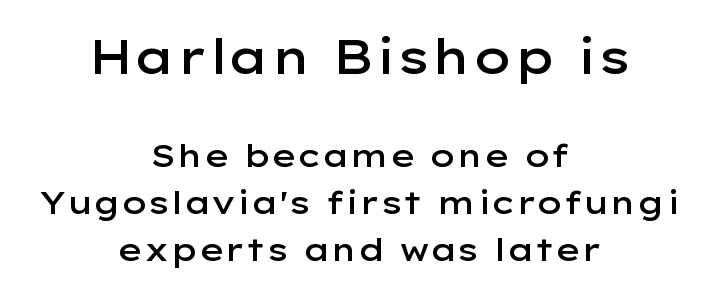
Q: Is the text bold? A: Semi-bold.
Q: Is the text italic (slanted)? A: No, it is upright.
Q: Is the typeface a serif or a sans-serif typeface? A: Sans-serif.
Q: Is the text underlined? A: No.
Q: How is the paragraph aligned? A: Centered.
Q: Is the spacing between letters normal or unusually wide? A: Normal.
Q: Is the spacing between lines tight, normal or loose? A: Normal.
Q: Which block of text is set in a larger size, the first (top) or the second (bottom)? A: The first (top) one.
Q: Width (condensed, normal, or wide)? A: Wide.
Q: Stroke contrast? A: Low.
Q: x-height? A: Medium.
Q: Monospaced? A: No.
